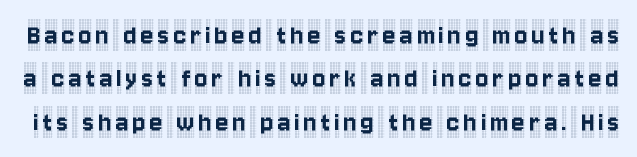
Do the letters lean? They stand straight. Check the space under the baseline: it is left empty. Successive baselines arrive at the customary interval. Little horizontal feet cap the strokes, marking this as serif type. These lines are rendered in a variable-pitch font.
